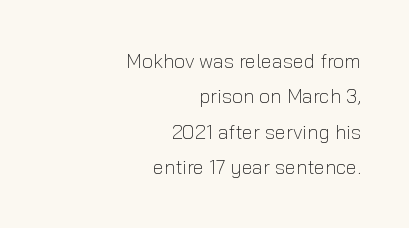
{"italic": "no", "bold": "no", "underline": "no", "align": "right", "line_spacing_ratio": 1.77, "letter_spacing": "normal", "letter_spacing_em": 0.0, "glyph_px": 20}
